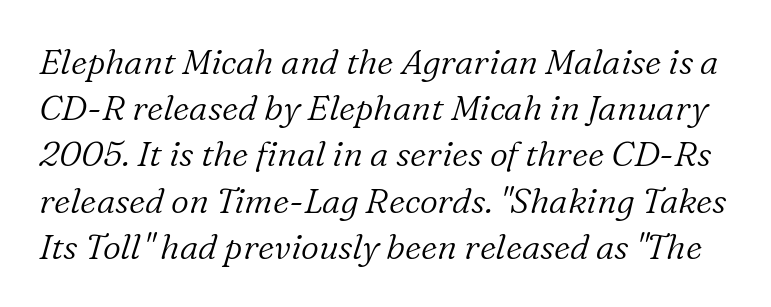
Q: Is the text bold? A: No.
Q: Is the text italic (slanted)? A: Yes, it leans right by about 16 degrees.
Q: Is the typeface a serif or a sans-serif typeface? A: Serif.
Q: Is the text underlined? A: No.
Q: Is the spacing between letters normal or unusually wide? A: Normal.
Q: Is the spacing between lines tight, normal or loose? A: Normal.
Q: Width (condensed, normal, or wide)? A: Normal.
Q: Stroke contrast? A: Low.
Q: x-height? A: Medium.
Q: Monospaced? A: No.
